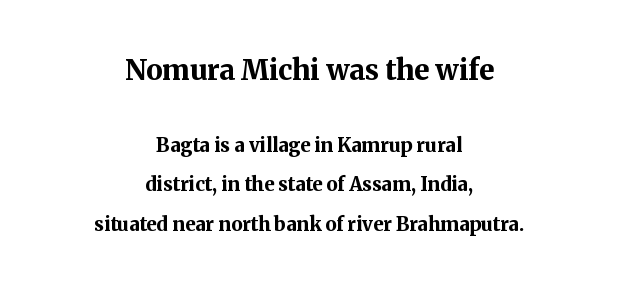
Q: Is the text bold? A: Yes.
Q: Is the text italic (slanted)? A: No, it is upright.
Q: Is the typeface a serif or a sans-serif typeface? A: Serif.
Q: Is the text underlined? A: No.
Q: How is the paragraph aligned? A: Centered.
Q: Is the spacing between letters normal or unusually wide? A: Normal.
Q: Is the spacing between lines tight, normal or loose? A: Loose.
Q: Which block of text is set in a larger size, the first (top) or the second (bottom)? A: The first (top) one.
Q: Width (condensed, normal, or wide)? A: Normal.
Q: Stroke contrast? A: Medium.
Q: x-height? A: Medium.
Q: Monospaced? A: No.
